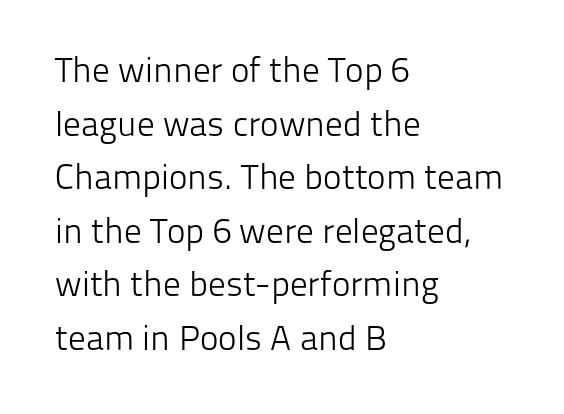
Q: Is the text bold? A: No.
Q: Is the text italic (slanted)? A: No, it is upright.
Q: Is the typeface a serif or a sans-serif typeface? A: Sans-serif.
Q: Is the text underlined? A: No.
Q: How is the paragraph aligned? A: Left-aligned.
Q: Is the spacing between letters normal or unusually wide? A: Normal.
Q: Is the spacing between lines tight, normal or loose? A: Normal.
Q: Width (condensed, normal, or wide)? A: Normal.
Q: Stroke contrast? A: Low.
Q: x-height? A: Medium.
Q: Monospaced? A: No.
